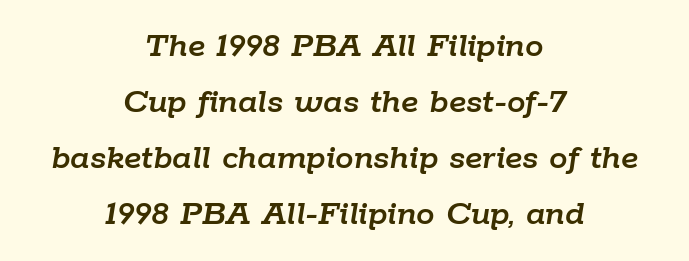
Q: Is the text italic (slanted)? A: Yes, it leans right by about 9 degrees.
Q: Is the text underlined? A: No.
Q: How is the paragraph aligned? A: Centered.
Q: Is the spacing between letters normal or unusually wide? A: Normal.
Q: Is the spacing between lines tight, normal or loose? A: Normal.
Q: Width (condensed, normal, or wide)? A: Normal.
Q: Stroke contrast? A: Low.
Q: x-height? A: Medium.
Q: Monospaced? A: No.
